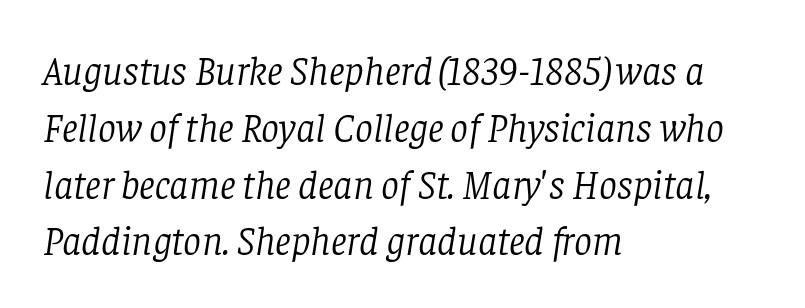
Line beginnings align vertically; line endings do not. No extra ink here — the face is not bold. You can tell it's italic because the verticals aren't actually vertical. Think of a printed novel: that variable character pitch is what you see here. Are there feet on the stems? There are — it's a serif.
